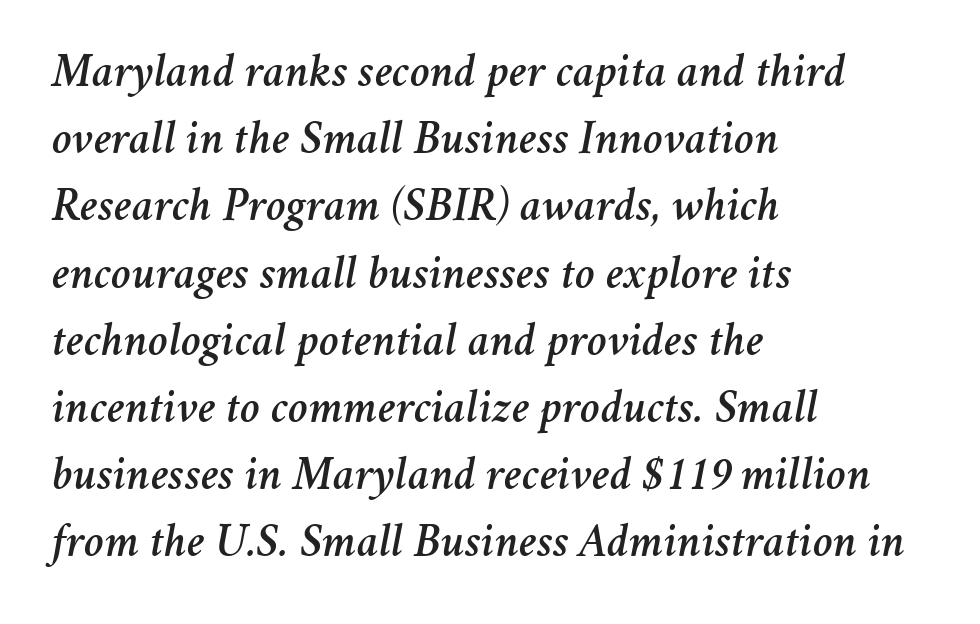
The passage shown is typed in a proportional face where columns would drift. Spacing between characters is what you'd get straight out of the box. The words here are not underlined. Leftover space on each line is placed entirely after the last word. Evenly set lines give the paragraph a standard silhouette.
